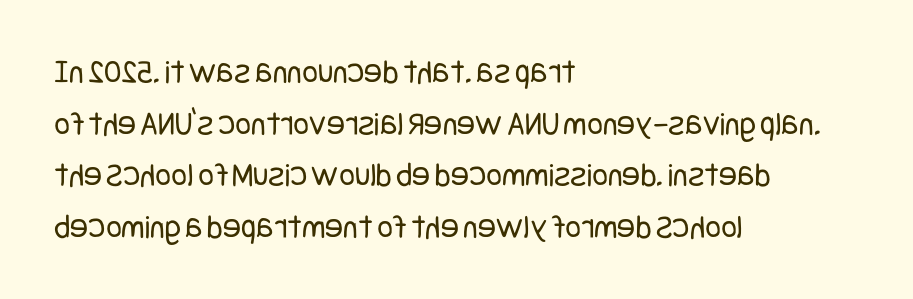
{"serif": "no", "italic": "no", "bold": "no", "weight": "regular", "width": "condensed", "stroke_contrast": "low", "x_height": "large", "underline": "no", "align": "left", "line_spacing": "normal", "line_spacing_ratio": 1.52, "letter_spacing": "normal", "letter_spacing_em": 0.0, "glyph_px": 34}
